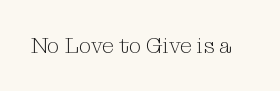
Q: Is the text bold? A: No.
Q: Is the text italic (slanted)? A: No, it is upright.
Q: Is the text underlined? A: No.
Q: Is the spacing between letters normal or unusually wide? A: Normal.
